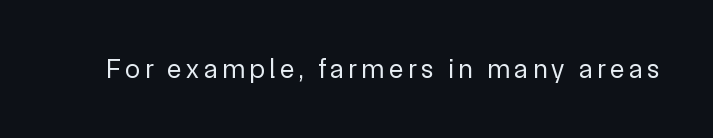
The image shows 27 px text type, upright; set not underlined.
